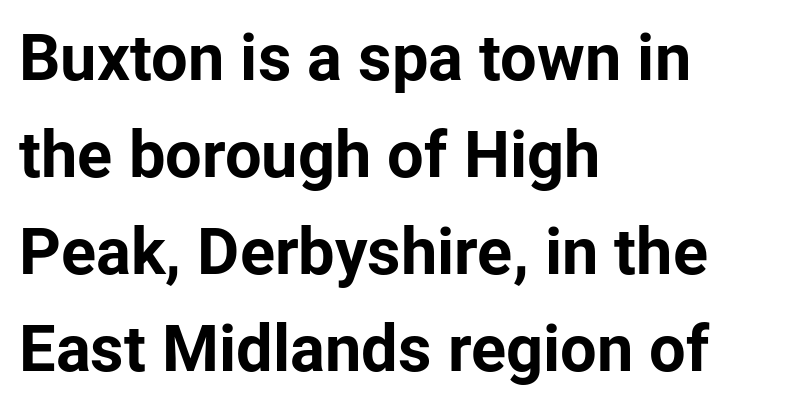
The image shows 65 px bold sans-serif type, upright; set left-aligned, normal line spacing (1.49x), normal letter spacing, not underlined; low stroke contrast and a medium x-height.
